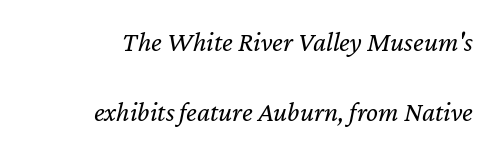
The image shows 28 px regular-weight type, italic (leaning right); set right-aligned, loose line spacing (2.49x), normal letter spacing, not underlined; low stroke contrast and a medium x-height.
